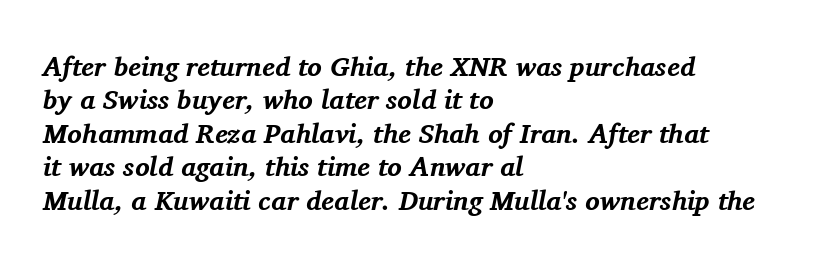
Q: Is the text bold? A: Yes.
Q: Is the text italic (slanted)? A: Yes, it leans right by about 11 degrees.
Q: Is the text underlined? A: No.
Q: How is the paragraph aligned? A: Left-aligned.
Q: Is the spacing between letters normal or unusually wide? A: Normal.
